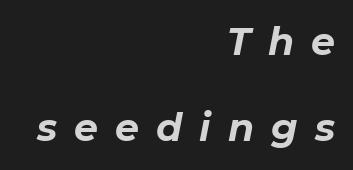
{"italic": "yes", "lean": "right", "slant_degrees": 11, "bold": "yes", "weight": "bold", "width": "normal", "stroke_contrast": "low", "x_height": "medium", "monospaced": "no", "underline": "no", "align": "right", "line_spacing": "loose", "line_spacing_ratio": 2.27, "letter_spacing": "wide", "letter_spacing_em": 0.45, "glyph_px": 38}
